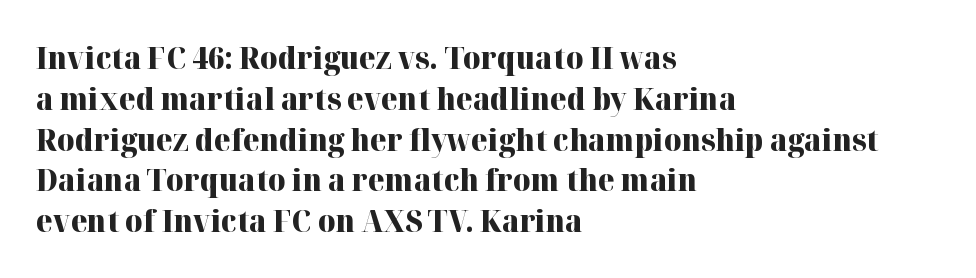
Q: Is the text bold? A: Yes.
Q: Is the text italic (slanted)? A: No, it is upright.
Q: Is the typeface a serif or a sans-serif typeface? A: Serif.
Q: Is the text underlined? A: No.
Q: How is the paragraph aligned? A: Left-aligned.
Q: Is the spacing between letters normal or unusually wide? A: Normal.
Q: Is the spacing between lines tight, normal or loose? A: Normal.
Q: Width (condensed, normal, or wide)? A: Normal.
Q: Stroke contrast? A: High.
Q: x-height? A: Medium.
Q: Monospaced? A: No.
